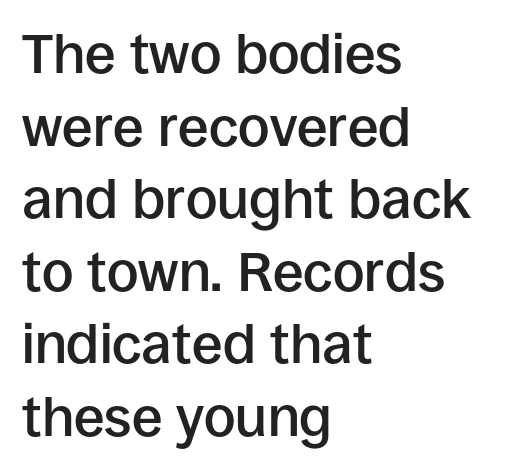
The image shows 55 px semibold sans-serif type, upright; set left-aligned, normal line spacing (1.32x), normal letter spacing, not underlined; low stroke contrast and a large x-height.
